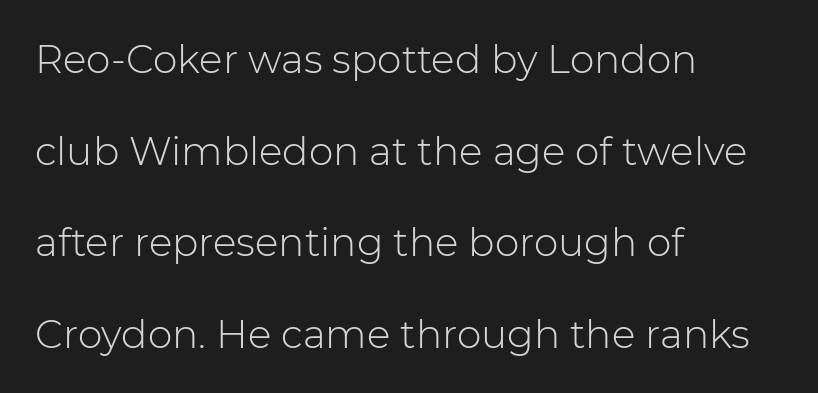
The image shows 39 px light sans-serif type, upright; set left-aligned, loose line spacing (2.35x), normal letter spacing, not underlined; low stroke contrast and a medium x-height.
